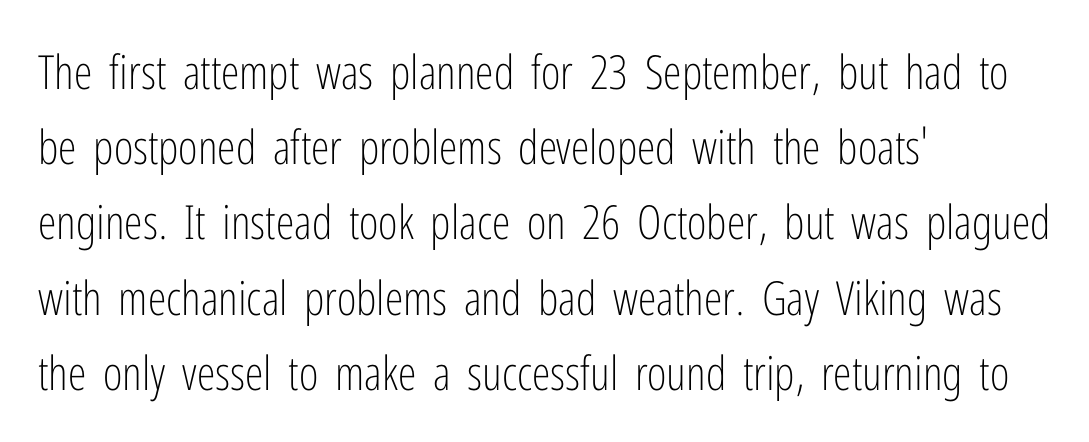
{"serif": "no", "italic": "no", "bold": "no", "weight": "light", "width": "condensed", "stroke_contrast": "low", "x_height": "medium", "monospaced": "no", "underline": "no", "align": "left", "line_spacing": "normal", "line_spacing_ratio": 1.6, "letter_spacing": "normal", "letter_spacing_em": 0.0, "glyph_px": 47}
